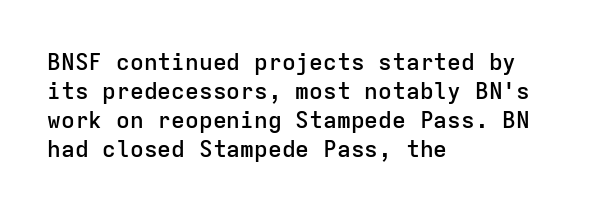
These lines keep a tight, regular rhythm from letter to letter. Horizontally, the lines are justified to the leading edge only. Normally led — the rows are evenly, conventionally spaced. The axis of the letterforms is exactly vertical. Bold? Not quite — semibold, heavier than regular but stopping short.
